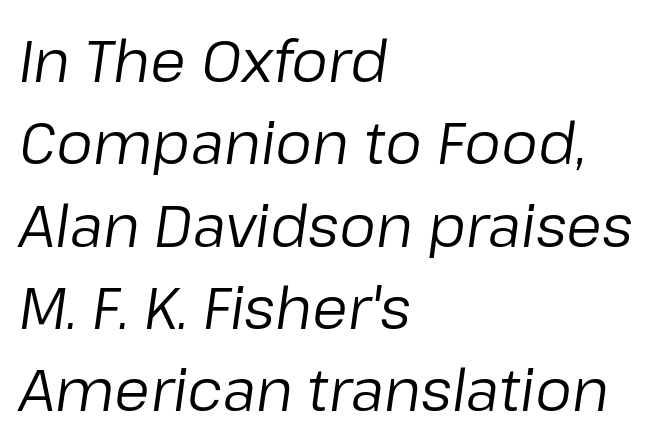
Words appear dense and cohesive because spacing is normal. Do the characters align in a grid? No, the font is proportional. The rag falls on the right side of this text block. Plain, unruled lines of type.
